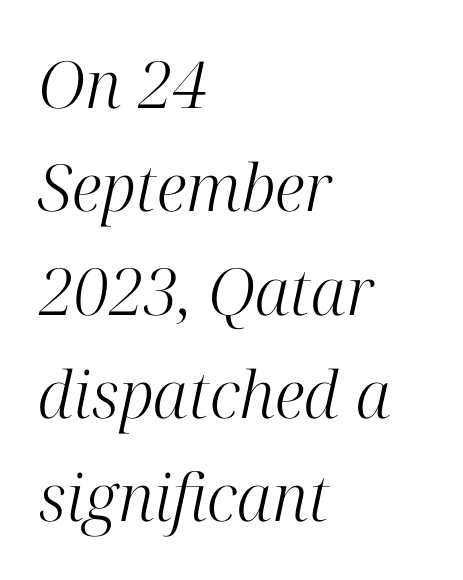
{"serif": "yes", "italic": "yes", "lean": "right", "slant_degrees": 12, "bold": "no", "weight": "light", "width": "normal", "stroke_contrast": "high", "x_height": "medium", "monospaced": "no", "underline": "no", "align": "left", "line_spacing": "normal", "line_spacing_ratio": 1.59, "letter_spacing": "normal", "letter_spacing_em": 0.0, "glyph_px": 65}
